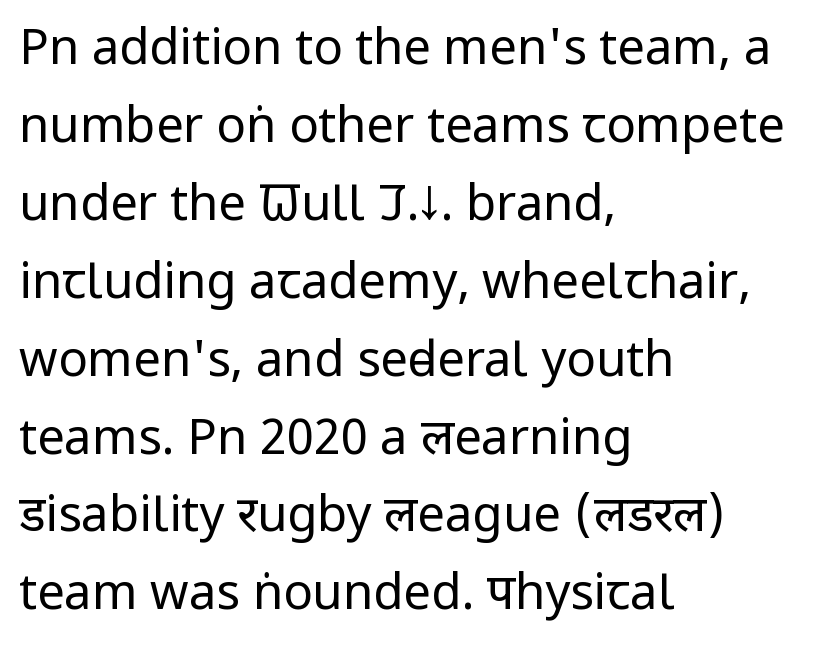
Q: Is the text bold? A: No.
Q: Is the text italic (slanted)? A: No, it is upright.
Q: Is the typeface a serif or a sans-serif typeface? A: Sans-serif.
Q: Is the text underlined? A: No.
Q: How is the paragraph aligned? A: Left-aligned.
Q: Is the spacing between letters normal or unusually wide? A: Normal.
Q: Is the spacing between lines tight, normal or loose? A: Normal.
Q: Width (condensed, normal, or wide)? A: Condensed.
Q: Stroke contrast? A: Low.
Q: x-height? A: Large.
Q: Monospaced? A: No.
